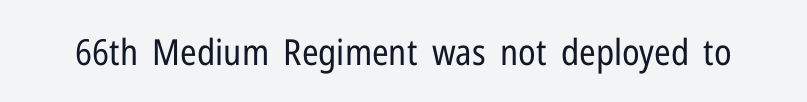
The image shows 36 px regular-weight, condensed sans-serif type, upright; set normal letter spacing, not underlined; low stroke contrast and a medium x-height.
